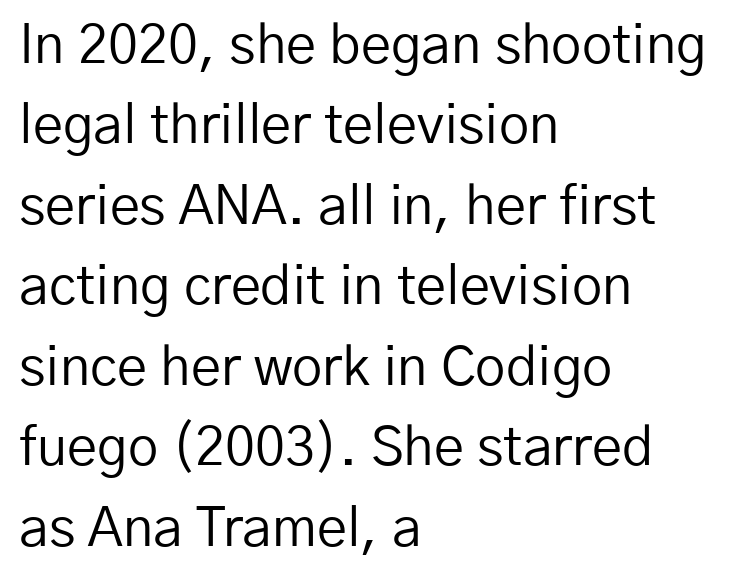
Q: Is the text bold? A: No.
Q: Is the text italic (slanted)? A: No, it is upright.
Q: Is the typeface a serif or a sans-serif typeface? A: Sans-serif.
Q: Is the text underlined? A: No.
Q: How is the paragraph aligned? A: Left-aligned.
Q: Is the spacing between letters normal or unusually wide? A: Normal.
Q: Is the spacing between lines tight, normal or loose? A: Normal.
Q: Width (condensed, normal, or wide)? A: Normal.
Q: Stroke contrast? A: Low.
Q: x-height? A: Medium.
Q: Monospaced? A: No.
